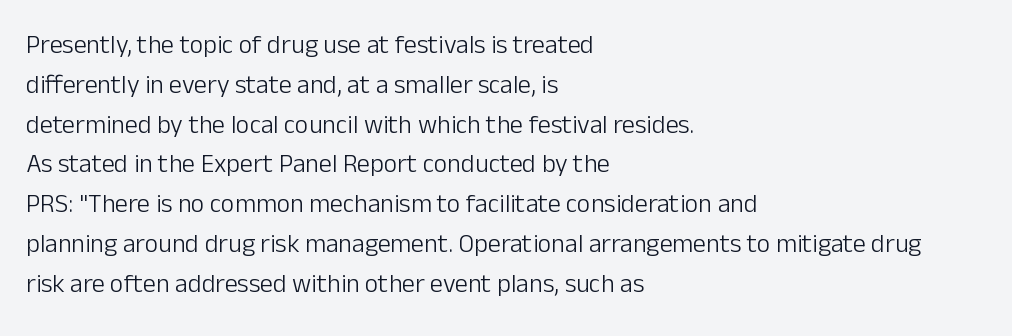
Nobody touched the tracking dial on this one. Line starts are locked; line ends wander. The block of text has a typical density, with ordinary space between rows. The glyphs are unaccompanied by any horizontal stroke below them. Notice how the stems are strictly vertical — no italics here. These glyphs show unthickened strokes, regular width or finer.
